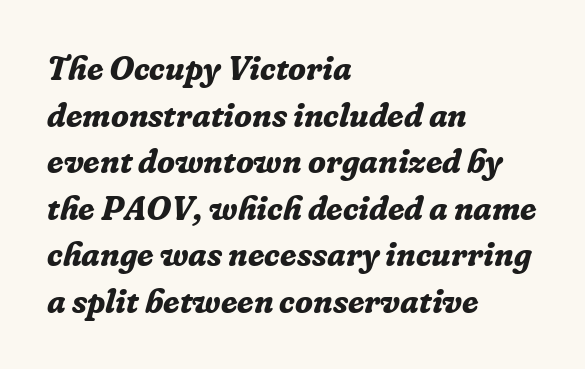
{"serif": "yes", "italic": "yes", "lean": "right", "slant_degrees": 16, "bold": "yes", "weight": "bold", "width": "normal", "stroke_contrast": "low", "x_height": "medium", "monospaced": "no", "underline": "no", "align": "left", "line_spacing": "normal", "line_spacing_ratio": 1.41, "letter_spacing": "normal", "letter_spacing_em": 0.0, "glyph_px": 33}
